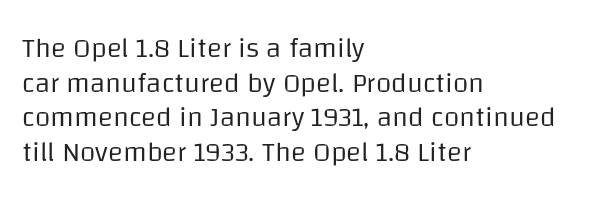
{"serif": "no", "italic": "no", "bold": "no", "weight": "regular", "width": "normal", "stroke_contrast": "low", "x_height": "large", "monospaced": "no", "underline": "no", "align": "left", "line_spacing_ratio": 1.24, "letter_spacing": "normal", "letter_spacing_em": 0.0, "glyph_px": 28}
